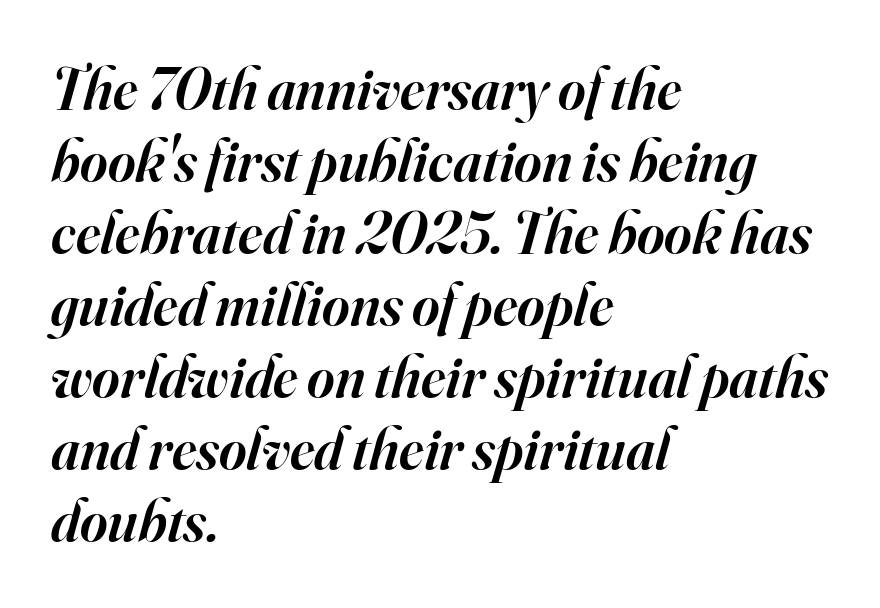
The image shows 59 px semibold serif type, italic (leaning right); set left-aligned, line spacing 1.22x, normal letter spacing, not underlined; high stroke contrast and a small x-height.
